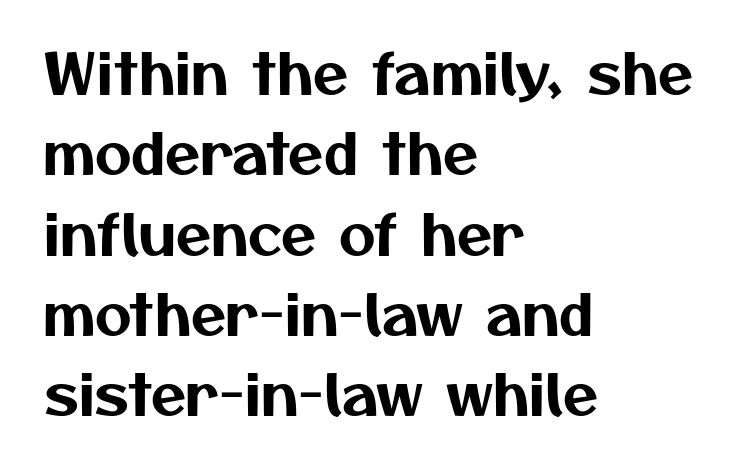
Q: Is the typeface a serif or a sans-serif typeface? A: Sans-serif.
Q: Is the text underlined? A: No.
Q: How is the paragraph aligned? A: Left-aligned.
Q: Is the spacing between letters normal or unusually wide? A: Normal.
Q: Is the spacing between lines tight, normal or loose? A: Normal.
Q: Width (condensed, normal, or wide)? A: Normal.
Q: Stroke contrast? A: Medium.
Q: x-height? A: Medium.
Q: Monospaced? A: No.
